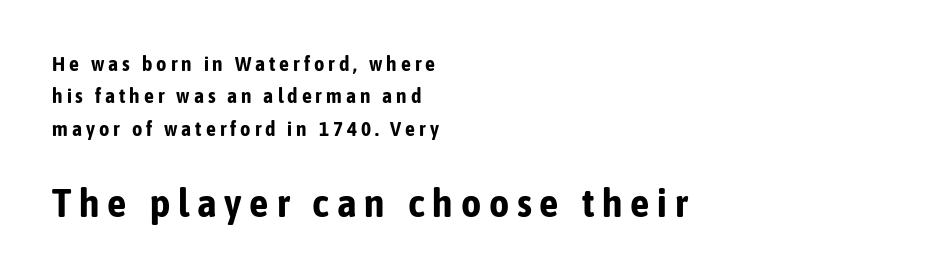
Compared with a centered layout, this one pins lines to the left instead. Is this a fixed-width face? No — the glyphs have proportional, varying widths. The gaps between neighbouring characters are conspicuously large. The passage shown is typeset with a sans-serif family.
